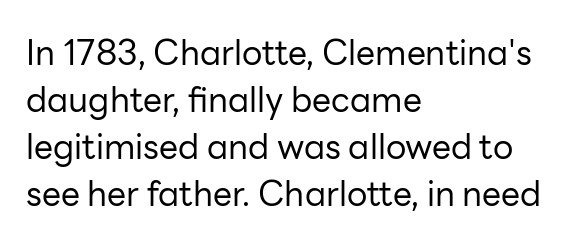
The image shows 34 px regular-weight sans-serif type, upright; set left-aligned, normal line spacing (1.38x), normal letter spacing, not underlined; low stroke contrast and a medium x-height.
